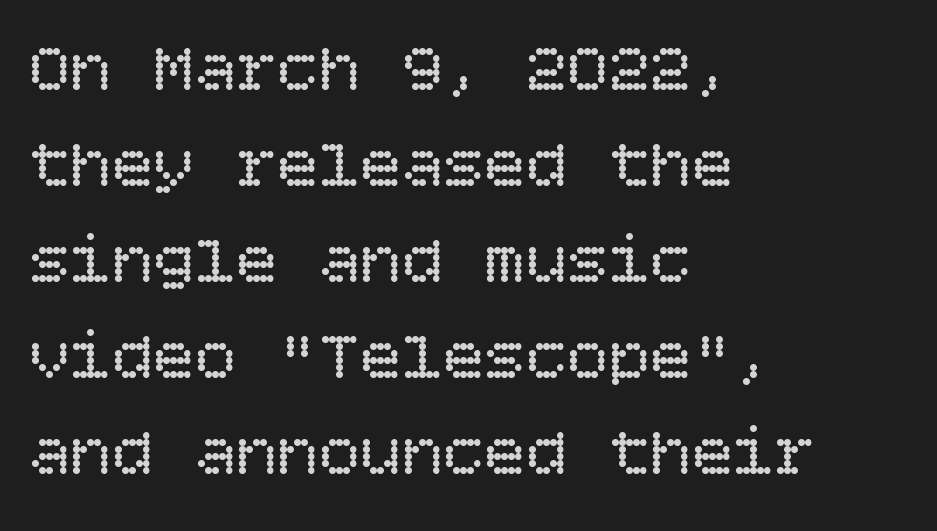
On a weight scale, this lands at 450 or below. Baseline-to-baseline distance is the conventional proportion of letter height. Does extra space separate the letters? No, they use regular spacing. Check the space under the baseline: it is left empty. Visually the block forms a straight wall on the left and a jagged coastline on the right. Characters remain perfectly vertical along every line.
